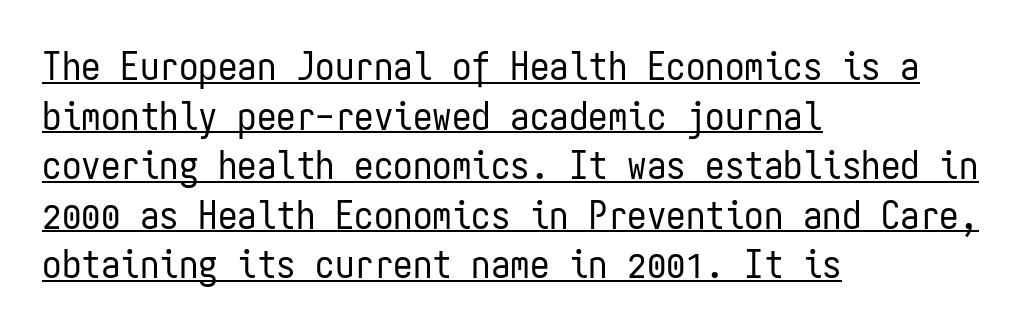
{"serif": "no", "italic": "no", "bold": "no", "weight": "regular", "width": "condensed", "stroke_contrast": "low", "x_height": "medium", "monospaced": "yes", "underline": "yes", "align": "left", "line_spacing": "normal", "line_spacing_ratio": 1.27, "letter_spacing": "normal", "letter_spacing_em": 0.0, "glyph_px": 39}
